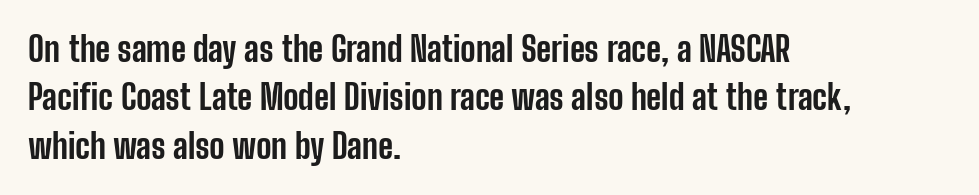
Q: Is the text bold? A: Yes.
Q: Is the text italic (slanted)? A: No, it is upright.
Q: Is the typeface a serif or a sans-serif typeface? A: Sans-serif.
Q: Is the text underlined? A: No.
Q: How is the paragraph aligned? A: Left-aligned.
Q: Is the spacing between letters normal or unusually wide? A: Normal.
Q: Is the spacing between lines tight, normal or loose? A: Normal.
Q: Width (condensed, normal, or wide)? A: Condensed.
Q: Stroke contrast? A: Low.
Q: x-height? A: Medium.
Q: Monospaced? A: No.
